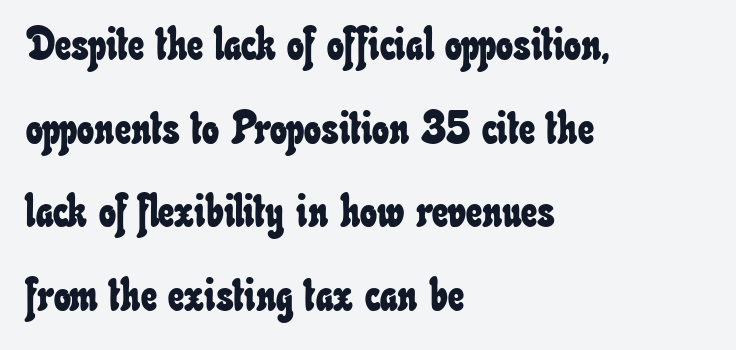
The image shows 45 px condensed type; set left-aligned, line spacing 1.86x, normal letter spacing, not underlined; low stroke contrast and a small x-height.
